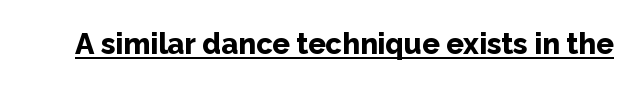
{"serif": "no", "italic": "no", "bold": "yes", "weight": "bold", "width": "normal", "stroke_contrast": "low", "x_height": "medium", "monospaced": "no", "underline": "yes", "letter_spacing": "normal", "letter_spacing_em": 0.0, "glyph_px": 29}
